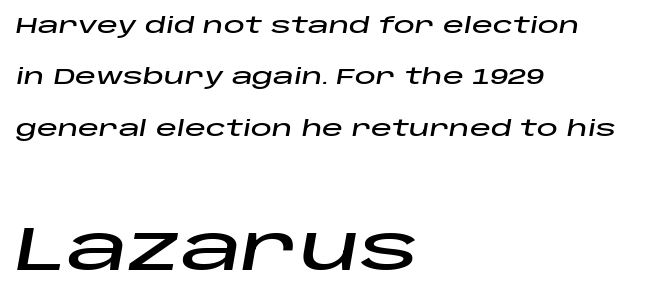
The image shows 62 px wide type, italic (leaning right); set left-aligned, loose line spacing (2.45x), normal letter spacing, not underlined; the second (bottom) block is 2.95x larger; low stroke contrast and a large x-height.
